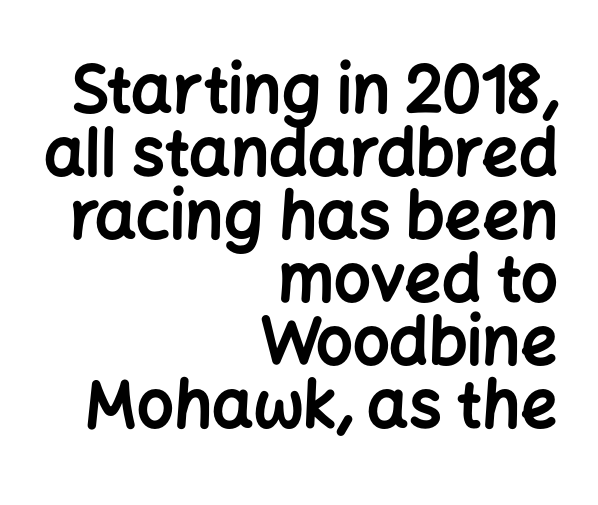
Horizontally, the lines are justified to the trailing edge only. The letters advance in unequal steps, a hallmark of proportional type. Any mark beneath the type? The region is blank. The rendering uses a bold face; every stroke is thick and dark.
